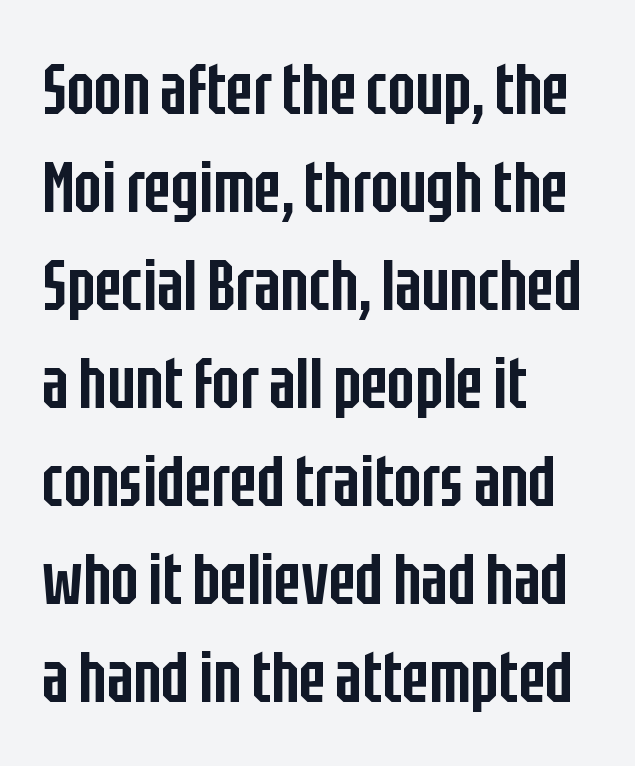
Q: Is the text bold? A: Semi-bold.
Q: Is the text italic (slanted)? A: No, it is upright.
Q: Is the typeface a serif or a sans-serif typeface? A: Sans-serif.
Q: Is the text underlined? A: No.
Q: How is the paragraph aligned? A: Left-aligned.
Q: Is the spacing between letters normal or unusually wide? A: Normal.
Q: Is the spacing between lines tight, normal or loose? A: Normal.
Q: Width (condensed, normal, or wide)? A: Condensed.
Q: Stroke contrast? A: Low.
Q: x-height? A: Large.
Q: Monospaced? A: No.
